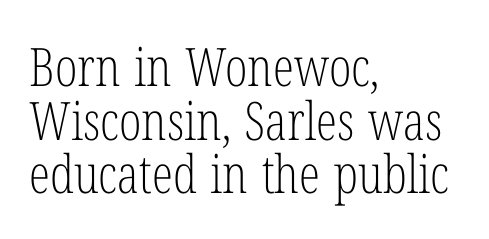
{"serif": "yes", "italic": "no", "bold": "no", "weight": "light", "width": "condensed", "stroke_contrast": "low", "x_height": "medium", "monospaced": "no", "underline": "no", "align": "left", "line_spacing": "tight", "line_spacing_ratio": 1.01, "letter_spacing": "normal", "letter_spacing_em": 0.0, "glyph_px": 53}
